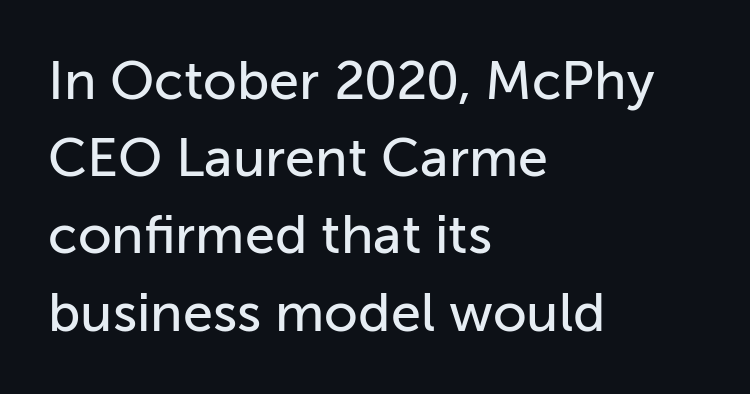
The image shows 54 px sans-serif type, upright; set left-aligned, normal line spacing (1.43x), normal letter spacing, not underlined; low stroke contrast and a medium x-height.
